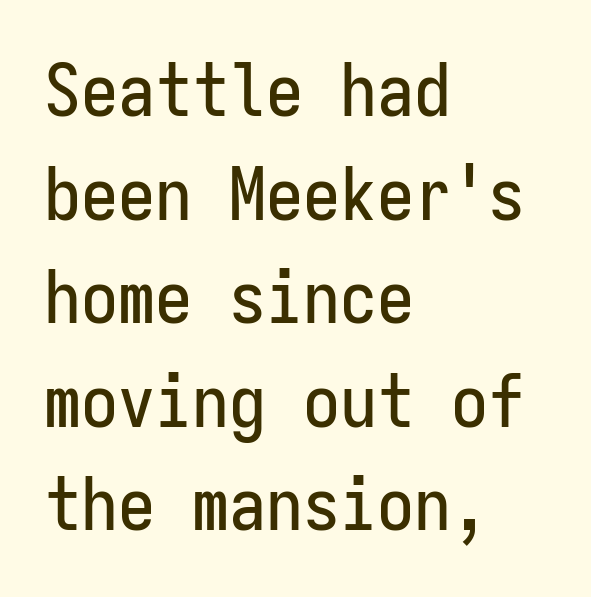
Q: Is the text italic (slanted)? A: No, it is upright.
Q: Is the typeface a serif or a sans-serif typeface? A: Sans-serif.
Q: Is the text underlined? A: No.
Q: How is the paragraph aligned? A: Left-aligned.
Q: Is the spacing between letters normal or unusually wide? A: Normal.
Q: Is the spacing between lines tight, normal or loose? A: Normal.
Q: Width (condensed, normal, or wide)? A: Condensed.
Q: Stroke contrast? A: Low.
Q: x-height? A: Medium.
Q: Monospaced? A: Yes.
